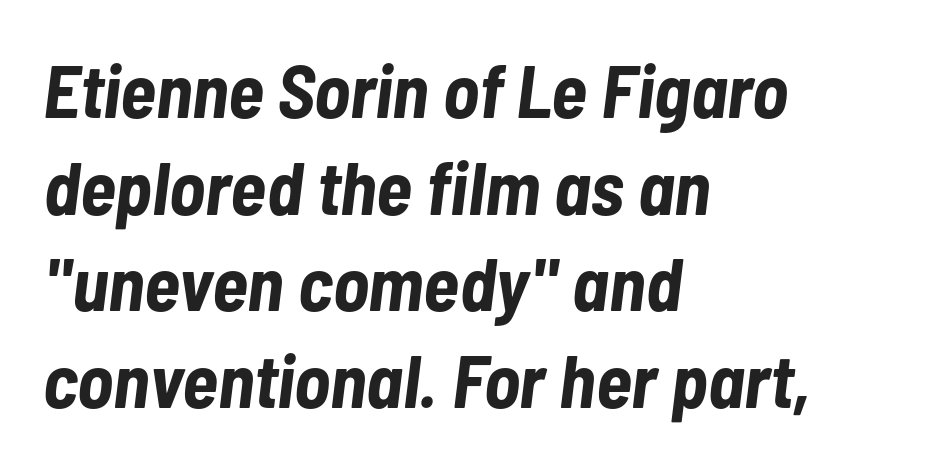
{"italic": "yes", "lean": "right", "slant_degrees": 7, "bold": "yes", "weight": "bold", "width": "condensed", "stroke_contrast": "low", "x_height": "medium", "monospaced": "no", "underline": "no", "align": "left", "line_spacing": "normal", "line_spacing_ratio": 1.29, "letter_spacing": "normal", "letter_spacing_em": 0.0, "glyph_px": 75}
